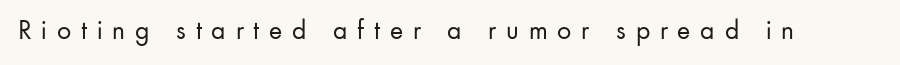
{"serif": "no", "italic": "no", "bold": "no", "weight": "regular", "width": "normal", "stroke_contrast": "low", "x_height": "small", "monospaced": "no", "underline": "no", "letter_spacing": "wide", "letter_spacing_em": 0.35, "glyph_px": 28}
